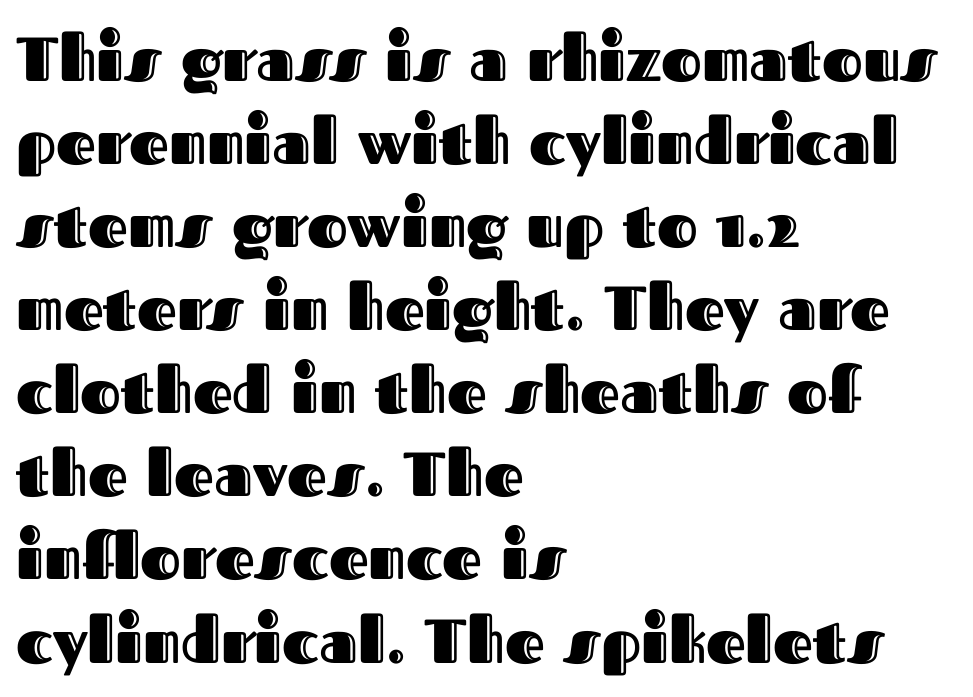
The letters advance in unequal steps, a hallmark of proportional type. Descenders are the only things crossing below the line. The lines are quadded left. Quick note: interline space is typical. Nope, not italic — everything's standing straight.
